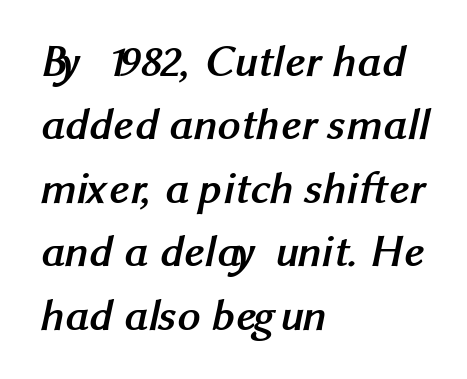
The letters carry no serifs — their stems end cleanly without finishing strokes. Honestly, there is no underline to notice here at all. The horizontal fit of the characters is conventional and even. Horizontally, the lines are justified to the leading edge only.
